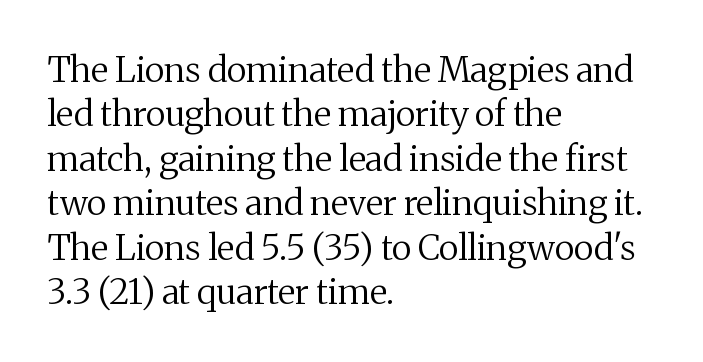
Q: Is the text bold? A: No.
Q: Is the text italic (slanted)? A: No, it is upright.
Q: Is the typeface a serif or a sans-serif typeface? A: Serif.
Q: Is the text underlined? A: No.
Q: How is the paragraph aligned? A: Left-aligned.
Q: Is the spacing between letters normal or unusually wide? A: Normal.
Q: Is the spacing between lines tight, normal or loose? A: Normal.
Q: Width (condensed, normal, or wide)? A: Normal.
Q: Stroke contrast? A: Medium.
Q: x-height? A: Medium.
Q: Monospaced? A: No.
